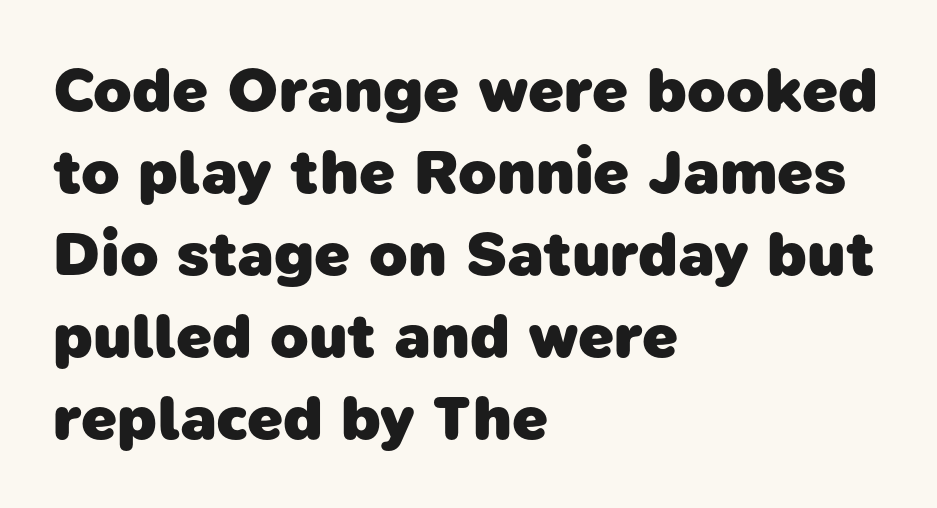
Nothing unusual about the tracking: characters are spaced as the font intends. Whoever set this chose a conventional vertical rhythm. Here the designer chose a conventional face with non-uniform glyph widths. In CSS terms this would be text-align: left. Each glyph is drawn with heavy, bold strokes.
